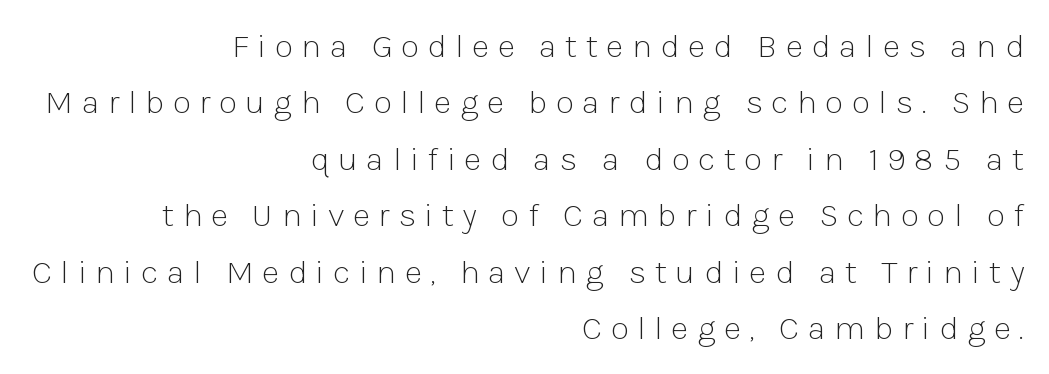
Successive baselines arrive at the customary interval. Examine the stroke ends and you'll find no serifs. Every row of glyphs terminates at an identical x-position on the right. This rendering widens character spacing well past its baseline value. This is roman type, the default non-slanted kind. This sample has the flowing, uneven cadence of proportional lettering.
